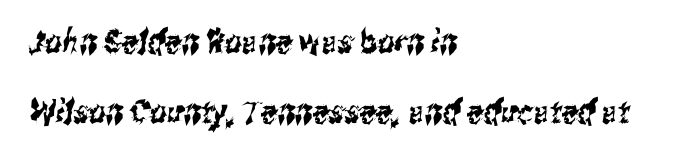
Q: Is the typeface a serif or a sans-serif typeface? A: Sans-serif.
Q: Is the text underlined? A: No.
Q: How is the paragraph aligned? A: Left-aligned.
Q: Is the spacing between letters normal or unusually wide? A: Normal.
Q: Is the spacing between lines tight, normal or loose? A: Loose.
Q: Width (condensed, normal, or wide)? A: Condensed.
Q: Stroke contrast? A: Medium.
Q: x-height? A: Medium.
Q: Monospaced? A: No.
